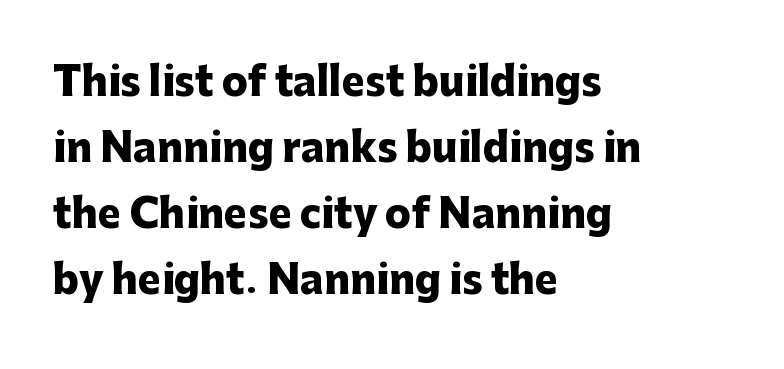
Only glyphs here, with clear space below each row. The rendering anchors every line to the left-hand side. The rendering uses a bold face; every stroke is thick and dark. Looks like regular typesetting: each glyph gets only the width it needs.
